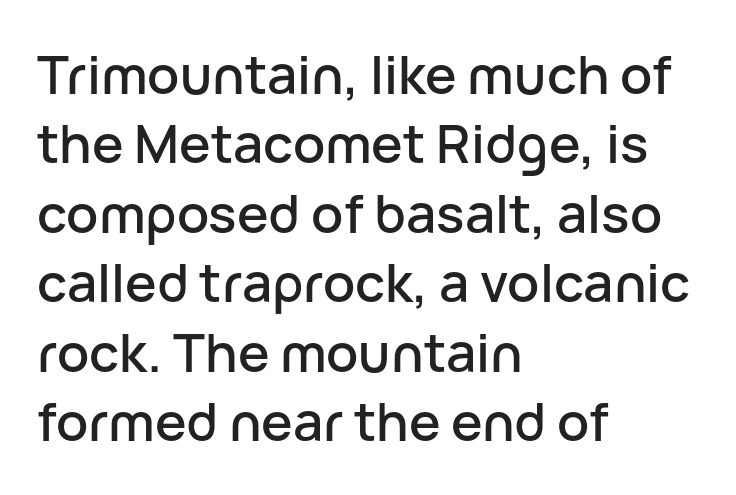
Letterform terminals end flat and unadorned throughout the passage. The rendering uses natural spacing where letterforms have individual widths. Each new line begins a customary step beneath the previous one. The lettering holds an erect, upright posture throughout.
